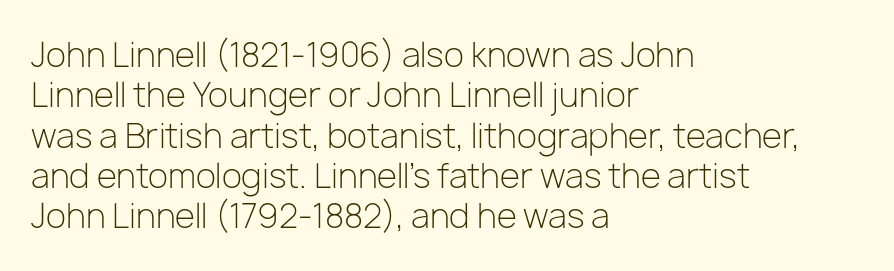
The image shows 33 px light sans-serif type, upright; set left-aligned, line spacing 1.22x, normal letter spacing, not underlined; low stroke contrast and a medium x-height.
